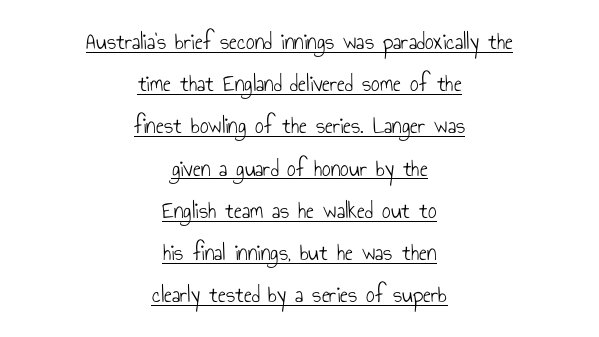
Q: Is the text bold? A: No.
Q: Is the text italic (slanted)? A: No, it is upright.
Q: Is the text underlined? A: Yes.
Q: How is the paragraph aligned? A: Centered.
Q: Is the spacing between letters normal or unusually wide? A: Normal.
